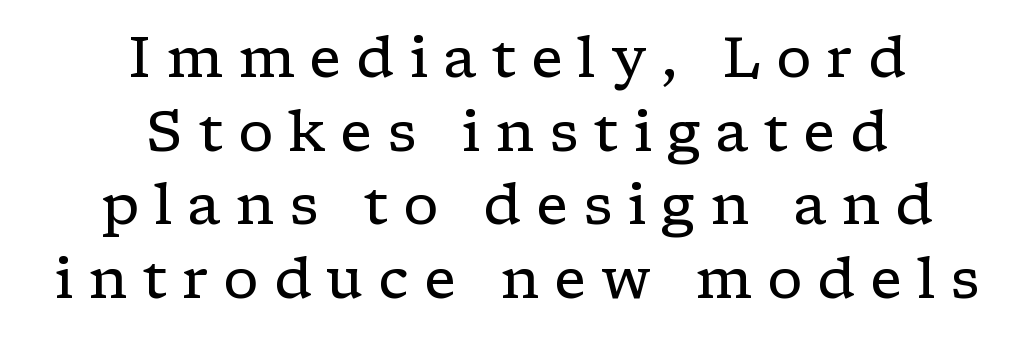
Q: Is the text bold? A: No.
Q: Is the text italic (slanted)? A: No, it is upright.
Q: Is the typeface a serif or a sans-serif typeface? A: Serif.
Q: Is the text underlined? A: No.
Q: How is the paragraph aligned? A: Centered.
Q: Is the spacing between letters normal or unusually wide? A: Unusually wide.
Q: Is the spacing between lines tight, normal or loose? A: Normal.
Q: Width (condensed, normal, or wide)? A: Wide.
Q: Stroke contrast? A: Low.
Q: x-height? A: Medium.
Q: Monospaced? A: No.
